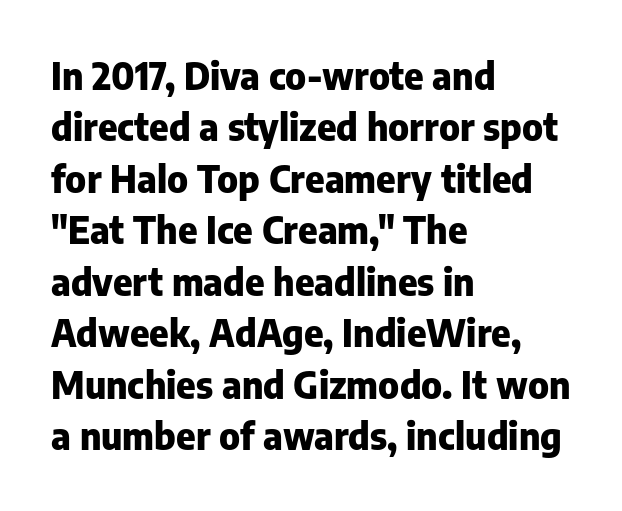
The image shows 37 px heavy sans-serif type, upright; set left-aligned, normal line spacing (1.39x), normal letter spacing, not underlined; low stroke contrast and a medium x-height.
